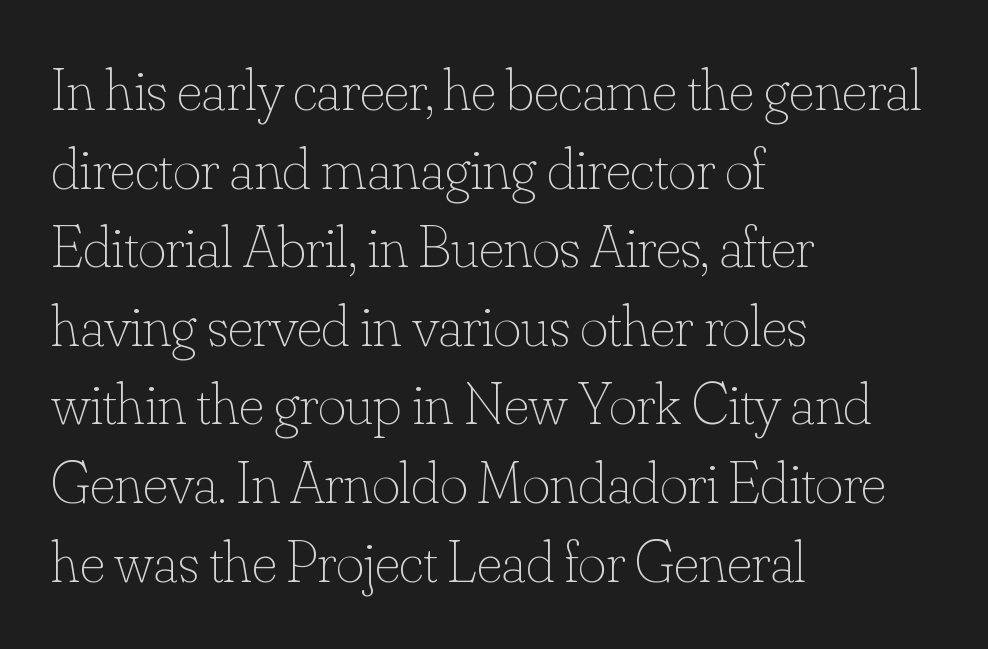
The image shows 60 px thin type, upright; set left-aligned, normal line spacing (1.31x), normal letter spacing, not underlined; low stroke contrast and a small x-height.
